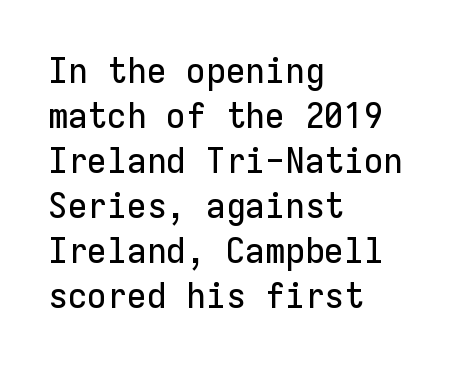
Q: Is the text italic (slanted)? A: No, it is upright.
Q: Is the typeface a serif or a sans-serif typeface? A: Sans-serif.
Q: Is the text underlined? A: No.
Q: How is the paragraph aligned? A: Left-aligned.
Q: Is the spacing between letters normal or unusually wide? A: Normal.
Q: Is the spacing between lines tight, normal or loose? A: Normal.
Q: Width (condensed, normal, or wide)? A: Normal.
Q: Stroke contrast? A: Low.
Q: x-height? A: Medium.
Q: Monospaced? A: Yes.
